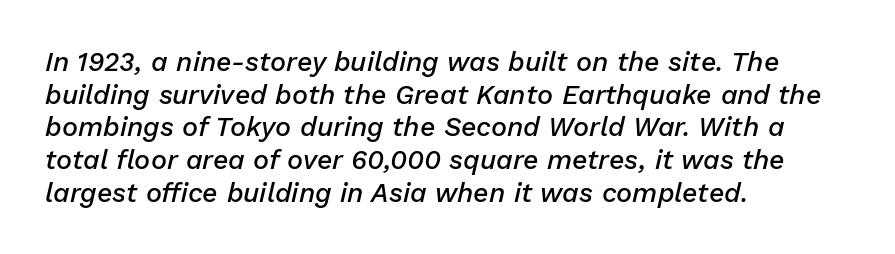
The image shows 27 px text type, italic (leaning right); set left-aligned, line spacing 1.21x, normal letter spacing, not underlined.
